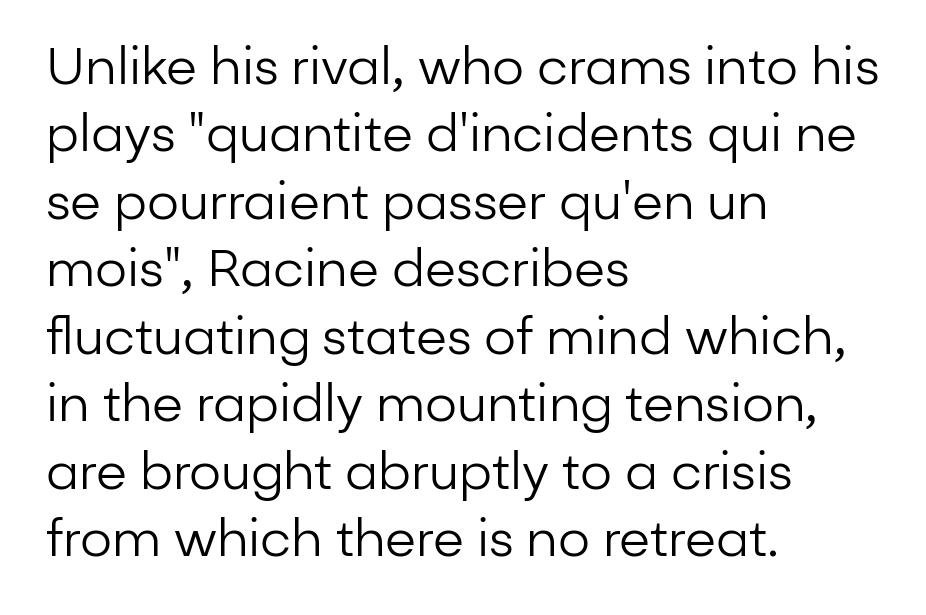
{"serif": "no", "italic": "no", "bold": "no", "weight": "regular", "width": "normal", "stroke_contrast": "low", "x_height": "medium", "monospaced": "no", "underline": "no", "align": "left", "line_spacing": "normal", "line_spacing_ratio": 1.35, "letter_spacing": "normal", "letter_spacing_em": 0.0, "glyph_px": 50}
